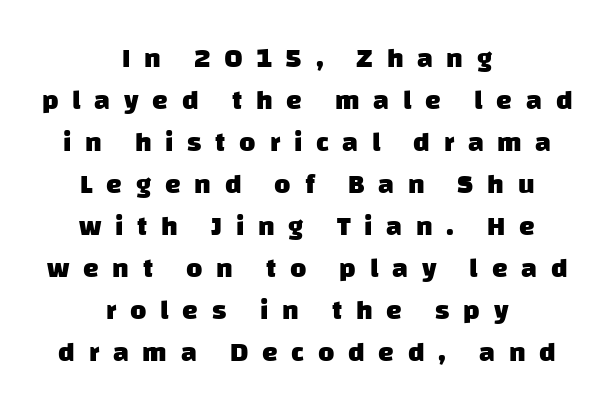
The image shows 28 px heavy sans-serif type; set centered, normal line spacing (1.5x), unusually wide letter spacing (+0.49 em), not underlined; low stroke contrast and a large x-height.
